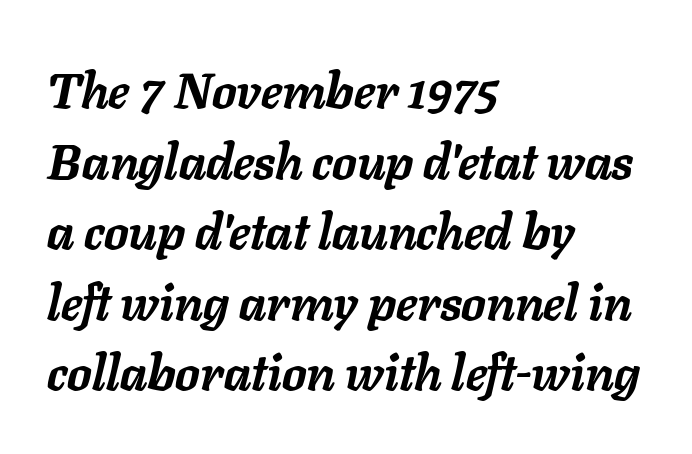
Q: Is the text bold? A: Yes.
Q: Is the text italic (slanted)? A: Yes, it leans right by about 11 degrees.
Q: Is the text underlined? A: No.
Q: How is the paragraph aligned? A: Left-aligned.
Q: Is the spacing between letters normal or unusually wide? A: Normal.
Q: Is the spacing between lines tight, normal or loose? A: Normal.
Q: Width (condensed, normal, or wide)? A: Normal.
Q: Stroke contrast? A: Low.
Q: x-height? A: Medium.
Q: Monospaced? A: No.
